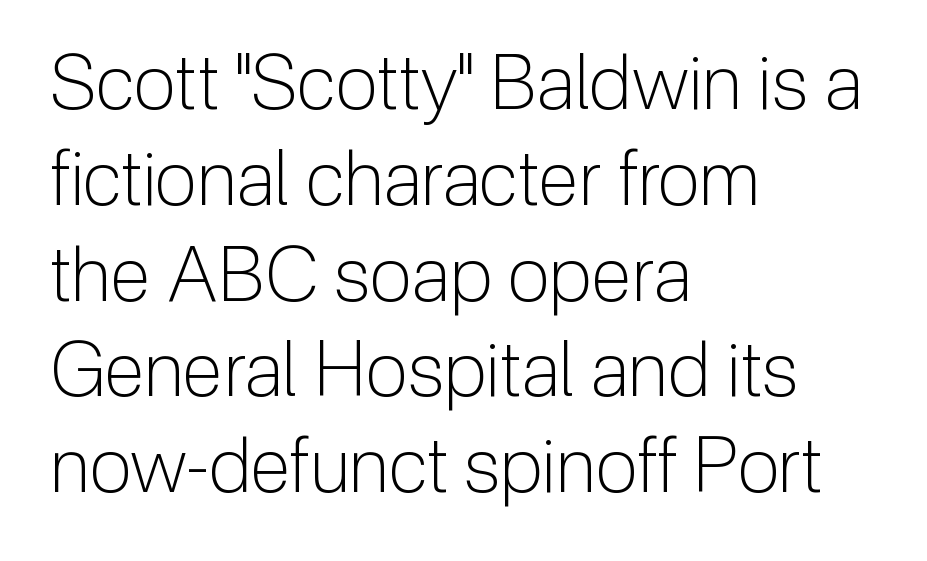
Q: Is the text bold? A: No.
Q: Is the text italic (slanted)? A: No, it is upright.
Q: Is the typeface a serif or a sans-serif typeface? A: Sans-serif.
Q: Is the text underlined? A: No.
Q: How is the paragraph aligned? A: Left-aligned.
Q: Is the spacing between letters normal or unusually wide? A: Normal.
Q: Is the spacing between lines tight, normal or loose? A: Normal.
Q: Width (condensed, normal, or wide)? A: Normal.
Q: Stroke contrast? A: Low.
Q: x-height? A: Medium.
Q: Monospaced? A: No.
